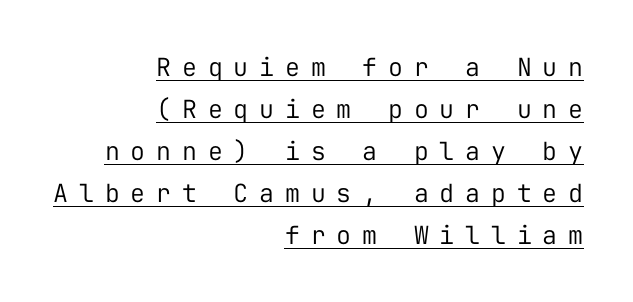
Q: Is the text bold? A: No.
Q: Is the text italic (slanted)? A: No, it is upright.
Q: Is the text underlined? A: Yes.
Q: How is the paragraph aligned? A: Right-aligned.
Q: Is the spacing between letters normal or unusually wide? A: Unusually wide.
Q: Is the spacing between lines tight, normal or loose? A: Normal.
